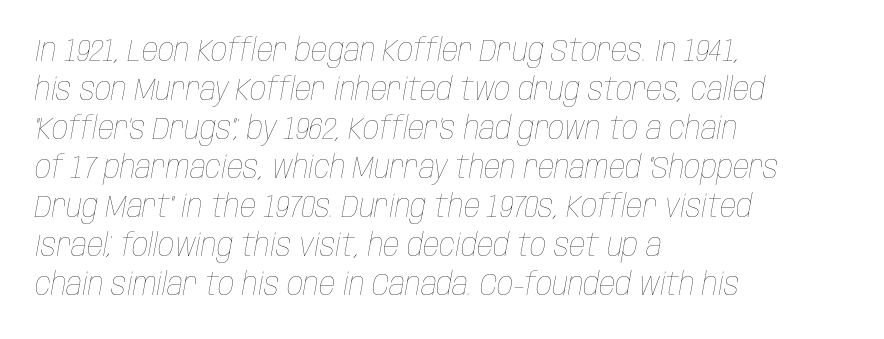
{"italic": "yes", "lean": "right", "slant_degrees": 10, "bold": "no", "weight": "thin", "width": "condensed", "stroke_contrast": "low", "x_height": "large", "monospaced": "no", "underline": "no", "align": "left", "line_spacing_ratio": 1.22, "letter_spacing": "normal", "letter_spacing_em": 0.0, "glyph_px": 32}
